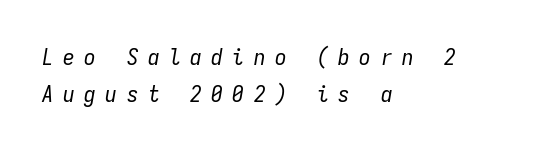
Visually the block forms a straight wall on the left and a jagged coastline on the right. This rendering features lettering with no underline. There's an unmistakable incline to the writing here. Stems here are at most as thick as an everyday book face. The horizontal fit of the characters is loose and conspicuously gappy. In terms of leading, this rendering sits right in the middle.
